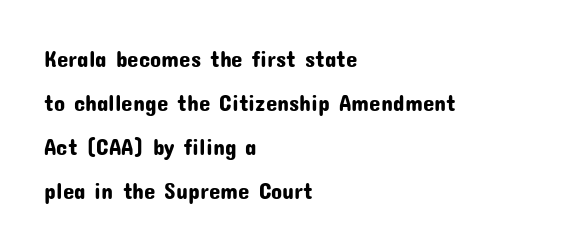
The image shows 23 px text type, upright; set left-aligned, loose line spacing (1.92x), normal letter spacing, not underlined.
